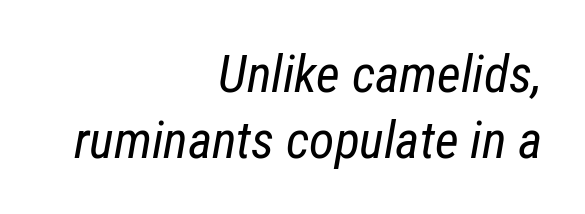
The image shows 52 px regular-weight, condensed type, italic (leaning right); set right-aligned, normal line spacing (1.26x), normal letter spacing, not underlined; low stroke contrast and a medium x-height.
